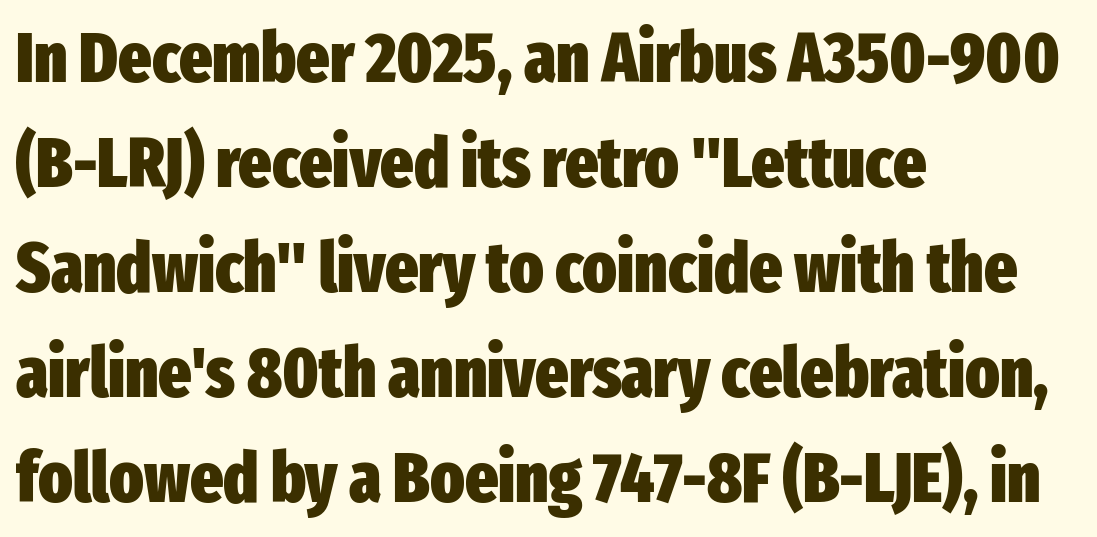
These lines were composed using upright roman letters. Leftover space on each line is placed entirely after the last word. You can tell from the bare stems that sans-serif type was used. The glyphs have the mass of a bold cut. Letters rest on an invisible, unmarked baseline. Glyph-to-glyph distance matches everyday printed text.
